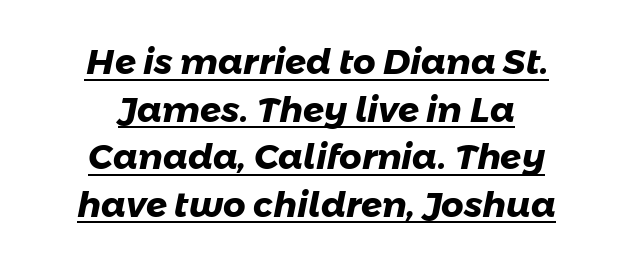
Short and long lines alike share a common midpoint. This is underlined copy, the kind a proofreader might mark for attention. The face used here is proportionally spaced, like ordinary book or web type. Leading matches the norm, producing a regular column. Honestly, the letter spacing is just normal — you wouldn't notice it. This is heavy type, rendered in bold.
